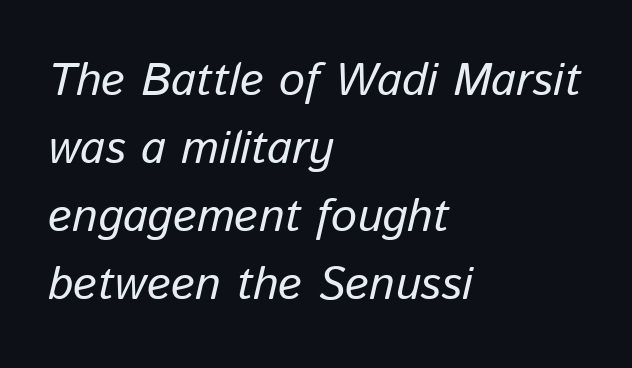
The image shows 46 px regular-weight type, italic (leaning right); set left-aligned, normal line spacing (1.48x), normal letter spacing, not underlined; low stroke contrast and a medium x-height.
